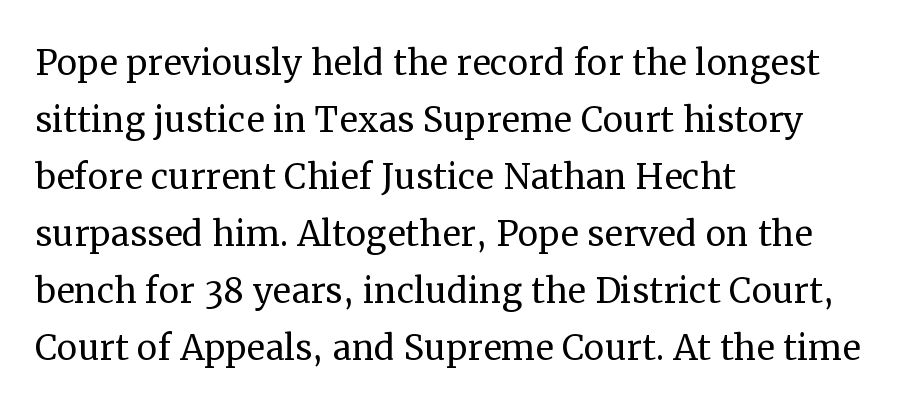
The letters advance in unequal steps, a hallmark of proportional type. The letterforms sit shoulder to shoulder at normal distance. The passage shown is not underscored anywhere. Summary of weight: not heavy and not bold. Layout note: lines flush left. No italicization has been applied; the sample stays upright.
